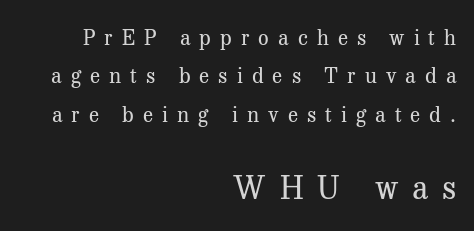
Q: Is the text bold? A: No.
Q: Is the text italic (slanted)? A: No, it is upright.
Q: Is the typeface a serif or a sans-serif typeface? A: Serif.
Q: Is the text underlined? A: No.
Q: How is the paragraph aligned? A: Right-aligned.
Q: Is the spacing between letters normal or unusually wide? A: Unusually wide.
Q: Which block of text is set in a larger size, the first (top) or the second (bottom)? A: The second (bottom) one.
Q: Width (condensed, normal, or wide)? A: Normal.
Q: Stroke contrast? A: Medium.
Q: x-height? A: Medium.
Q: Monospaced? A: No.
